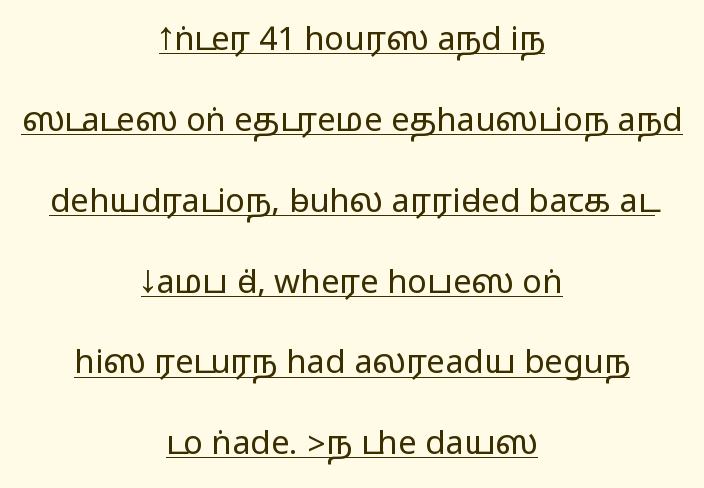
{"serif": "no", "italic": "no", "width": "wide", "stroke_contrast": "medium", "monospaced": "no", "underline": "yes", "align": "center", "line_spacing": "loose", "line_spacing_ratio": 2.45, "letter_spacing": "normal", "letter_spacing_em": 0.0, "glyph_px": 33}
